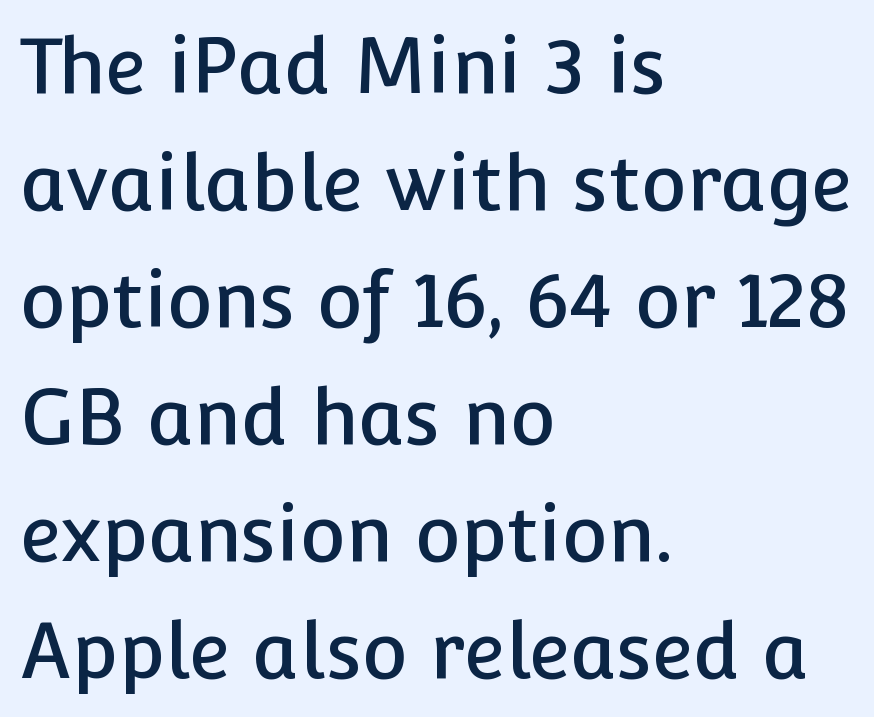
The typography opts for an upright posture over an oblique one. The line-height multiplier appears to be the usual default. The space beneath each line is pristine and unruled. These lines are set flush left with a ragged right edge.
